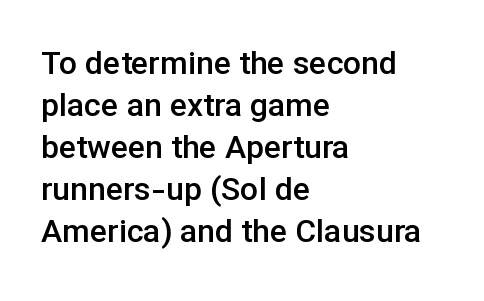
Underline: absent. Unlike italic type, these characters show no tilt at all. The passage shown has conventional tracking throughout. Is there much room between lines? A standard amount, neither cramped nor airy.
